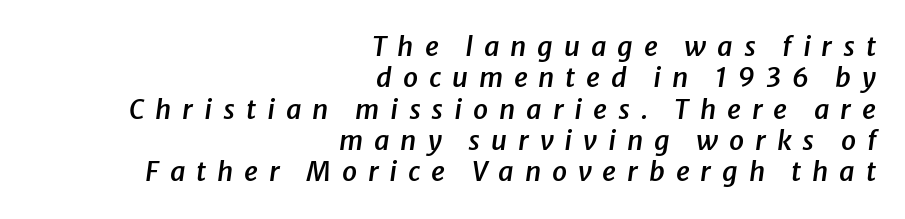
Q: Is the text bold? A: Semi-bold.
Q: Is the text italic (slanted)? A: Yes, it leans right by about 8 degrees.
Q: Is the text underlined? A: No.
Q: How is the paragraph aligned? A: Right-aligned.
Q: Is the spacing between letters normal or unusually wide? A: Unusually wide.
